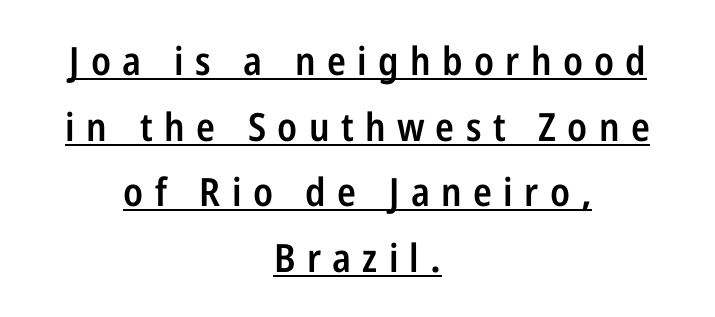
Q: Is the text bold? A: Semi-bold.
Q: Is the text italic (slanted)? A: No, it is upright.
Q: Is the typeface a serif or a sans-serif typeface? A: Sans-serif.
Q: Is the text underlined? A: Yes.
Q: How is the paragraph aligned? A: Centered.
Q: Is the spacing between letters normal or unusually wide? A: Unusually wide.
Q: Is the spacing between lines tight, normal or loose? A: Normal.
Q: Width (condensed, normal, or wide)? A: Condensed.
Q: Stroke contrast? A: Low.
Q: x-height? A: Medium.
Q: Monospaced? A: No.
